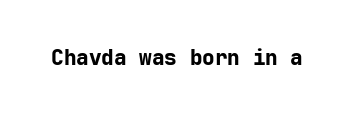
The image shows 21 px bold type, upright; set normal letter spacing, not underlined.
